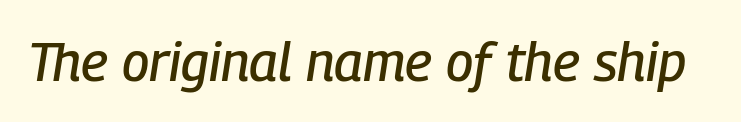
The image shows 54 px condensed type, italic (leaning right); set normal letter spacing, not underlined; low stroke contrast and a medium x-height.
